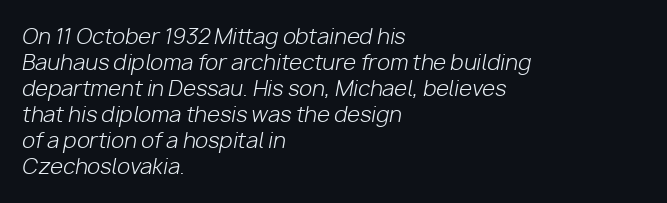
The image shows 21 px text type, italic (leaning right); set left-aligned, line spacing 1.24x, normal letter spacing, not underlined.
